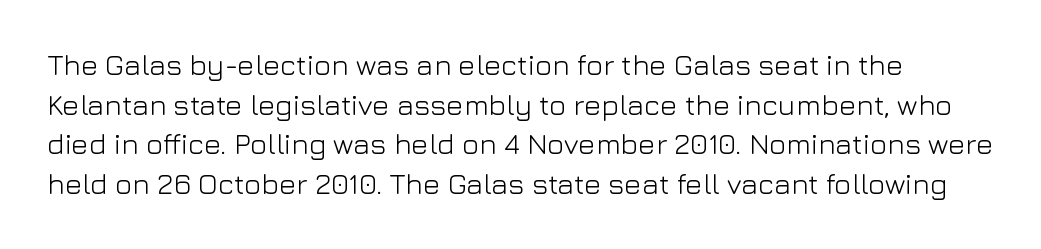
Q: Is the text bold? A: No.
Q: Is the text italic (slanted)? A: No, it is upright.
Q: Is the typeface a serif or a sans-serif typeface? A: Sans-serif.
Q: Is the text underlined? A: No.
Q: Is the spacing between letters normal or unusually wide? A: Normal.
Q: Is the spacing between lines tight, normal or loose? A: Normal.
Q: Width (condensed, normal, or wide)? A: Normal.
Q: Stroke contrast? A: Low.
Q: x-height? A: Medium.
Q: Monospaced? A: No.
